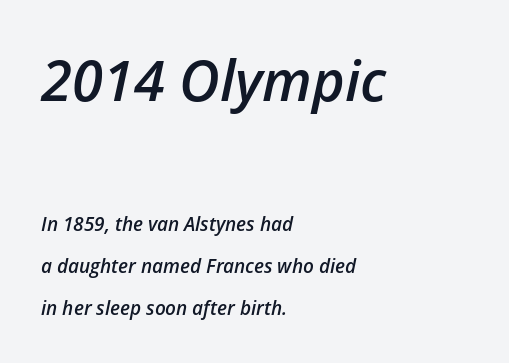
The leading is generous, giving the passage an open texture. Is the type slanted? Yes — the strokes lean at a clear angle. Looks like regular typesetting: each glyph gets only the width it needs. The baseline area is clear. Layout note: lines flush left.
